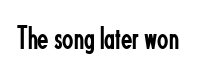
The image shows 33 px regular-weight, condensed sans-serif type, upright; set normal letter spacing, not underlined; low stroke contrast and a small x-height.
